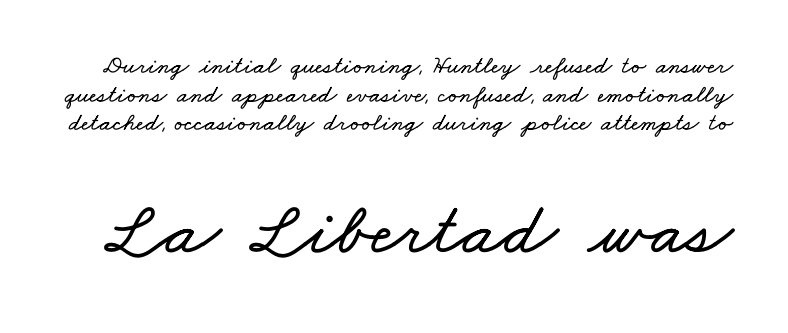
This sample trades vertical openness for compactness between lines. Compared with typical body copy, the letter spacing here is the same. Whoever set this made the second block the dominant, larger element. The face used here is proportionally spaced, like ordinary book or web type. Quick note: underline off.
